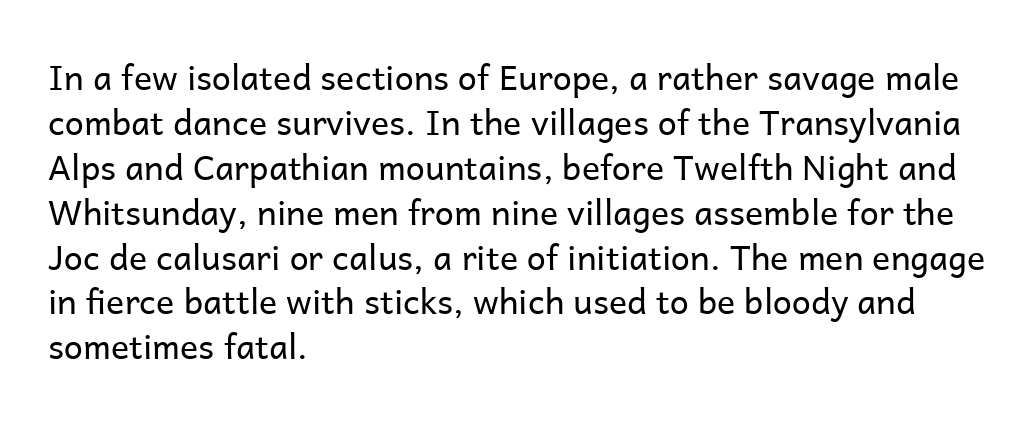
Q: Is the text bold? A: No.
Q: Is the text italic (slanted)? A: No, it is upright.
Q: Is the typeface a serif or a sans-serif typeface? A: Sans-serif.
Q: Is the text underlined? A: No.
Q: How is the paragraph aligned? A: Left-aligned.
Q: Is the spacing between letters normal or unusually wide? A: Normal.
Q: Is the spacing between lines tight, normal or loose? A: Normal.
Q: Width (condensed, normal, or wide)? A: Normal.
Q: Stroke contrast? A: Low.
Q: x-height? A: Medium.
Q: Monospaced? A: No.
